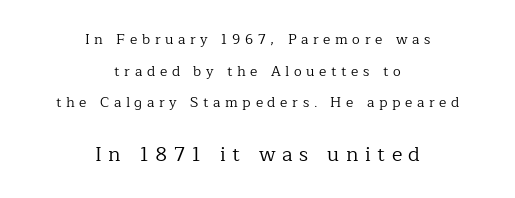
The image shows 20 px text type, upright; set centered, loose line spacing (2.26x), unusually wide letter spacing (+0.33 em), not underlined; the second (bottom) block is 1.43x larger.
